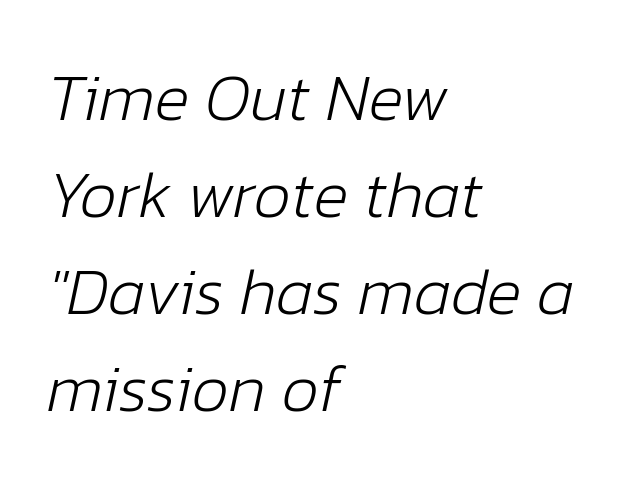
The image shows 66 px light type, italic (leaning right); set left-aligned, normal line spacing (1.47x), normal letter spacing, not underlined; low stroke contrast and a medium x-height.
